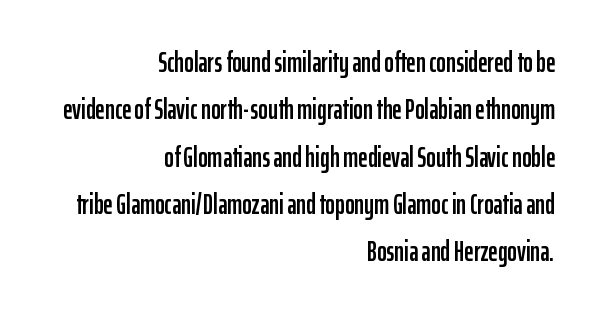
You could not count columns in this text — the font is proportionally spaced. This rendering uses right alignment, leaving the left contour irregular. This sample uses an upright cut, with every glyph sitting square on the baseline. Descenders are the only things crossing below the line. These lines sit exactly where default settings would place them.
